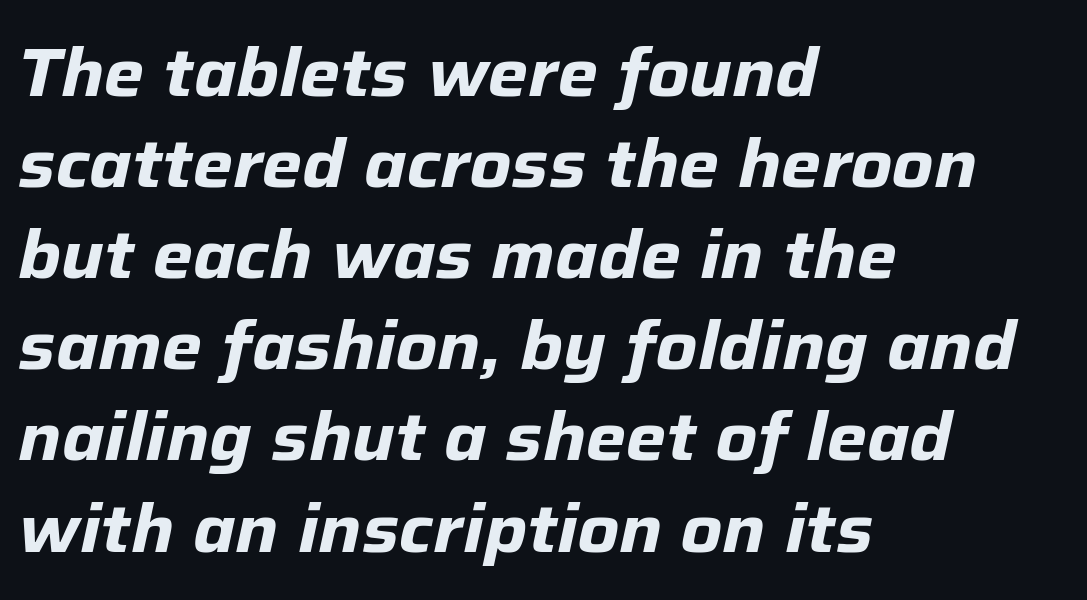
No word sits above an underline. An italicized treatment has been applied to the whole sample. Notice how thick the strokes are: this is what a full bold looks like. Regarding leading, the lines here are spaced in the standard way. Varying glyph widths throughout — classic text-font behaviour.
